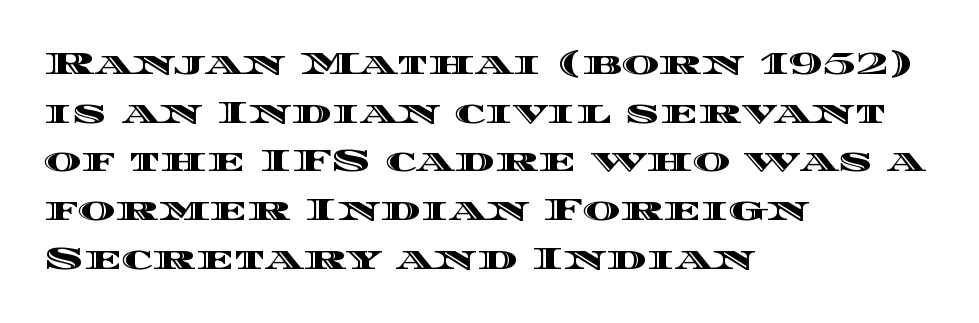
No word sits above an underline. Spacing between characters is what you'd get straight out of the box. This sample has the flowing, uneven cadence of proportional lettering. Alignment: flush left.
